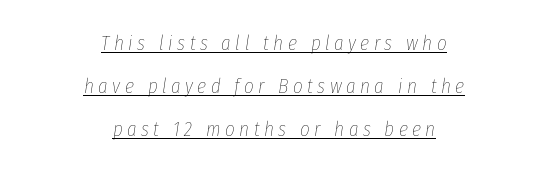
Q: Is the text bold? A: No.
Q: Is the text italic (slanted)? A: Yes, it leans right by about 8 degrees.
Q: Is the text underlined? A: Yes.
Q: How is the paragraph aligned? A: Centered.
Q: Is the spacing between letters normal or unusually wide? A: Unusually wide.
Q: Is the spacing between lines tight, normal or loose? A: Loose.
